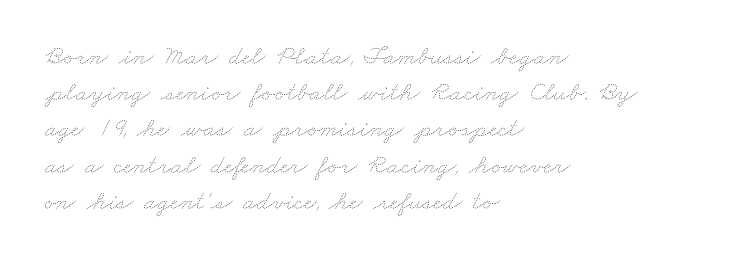
Leading: standard. Standard letterfit; no display-style spreading of the glyphs. The strokes are not fattened; the text isn't bold. All the whitespace from short lines collects on the right. Glance below the letters and you will spot only blank space.
